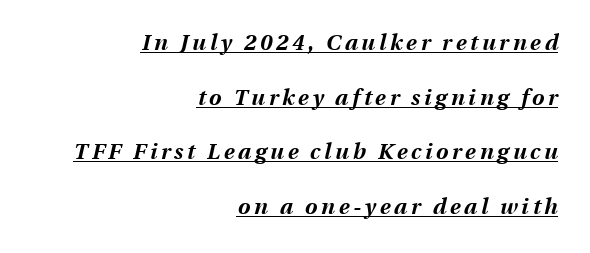
Compared with an ordinary text face, these strokes are far heavier — a full bold. A typesetter would mark this as italic. The line-height multiplier appears high, well above default. The typesetter has applied underlining to the passage shown. The lines are quadded right.
